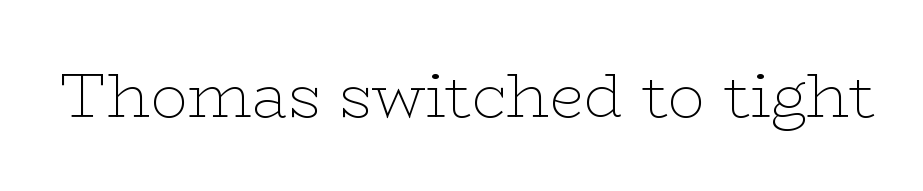
The letters carry serifs — small finishing strokes at the ends of their stems. The face used here is proportionally spaced, like ordinary book or web type. No word sits above an underline. This is the regular roman posture of the typeface. Think standard paragraph weight, or any step lighter than that.
